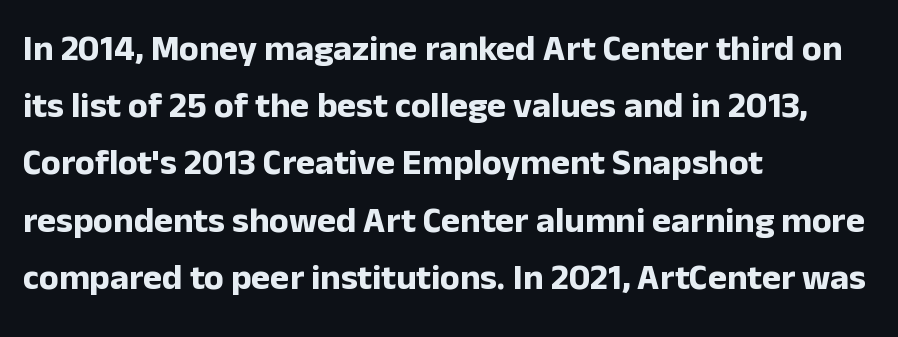
Letterform terminals end flat and unadorned throughout the passage. The axis of the letterforms is exactly vertical. The gap between lines stays unmarked. Horizontal bands of white between lines are of average thickness. A classic flush-left, rag-right setting is used for this passage.
